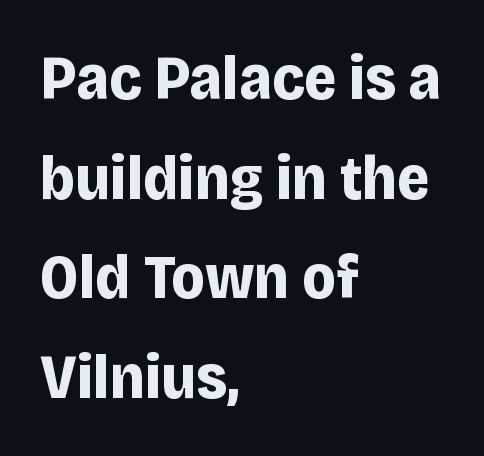
The image shows 63 px bold sans-serif type, upright; set left-aligned, normal line spacing (1.58x), normal letter spacing, not underlined; low stroke contrast and a large x-height.
